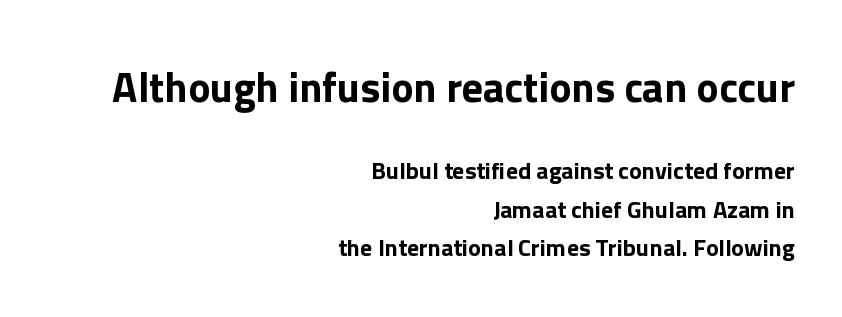
{"serif": "no", "italic": "no", "width": "normal", "stroke_contrast": "low", "x_height": "medium", "monospaced": "no", "underline": "no", "align": "right", "line_spacing": "normal", "line_spacing_ratio": 1.59, "letter_spacing": "normal", "letter_spacing_em": 0.0, "larger_block": "first", "size_ratio": 1.75, "glyph_px": 42}
